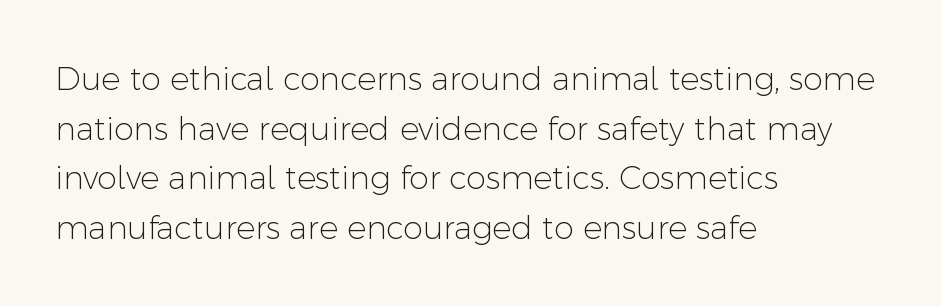
{"serif": "no", "italic": "no", "bold": "no", "weight": "light", "width": "normal", "stroke_contrast": "low", "x_height": "medium", "monospaced": "no", "underline": "no", "align": "left", "line_spacing": "normal", "line_spacing_ratio": 1.55, "letter_spacing": "normal", "letter_spacing_em": 0.0, "glyph_px": 32}
